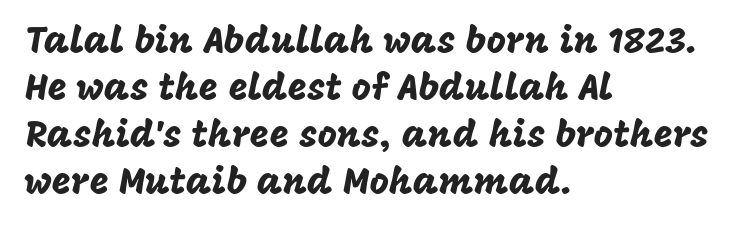
Looks like regular typesetting: each glyph gets only the width it needs. Leading matches the norm, producing a regular column. Where is the straight margin? On the left. Unmarked baselines from the first word to the last.
